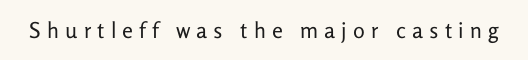
Short note: letters widely spaced. Does the lettering tilt? It doesn't — this is upright. The words here are not underlined. Weight: not bold — regular or lighter.
